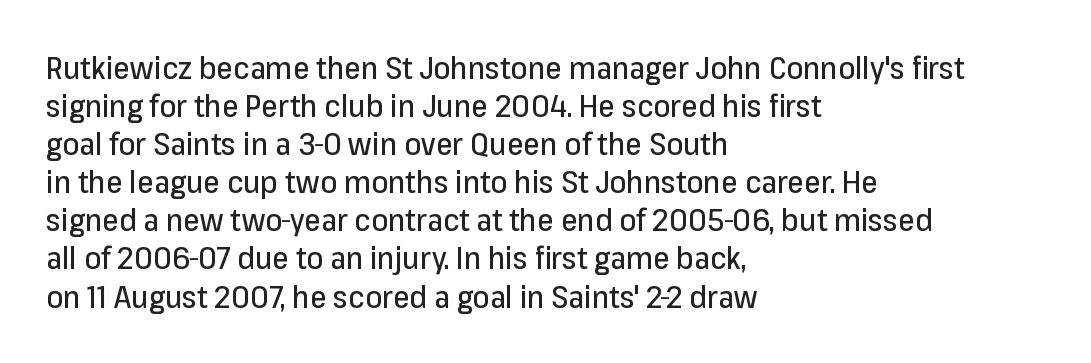
Is the letter spacing exaggerated? No — it looks like the ordinary default. The text block is weighted toward the left margin, trailing off unevenly rightward. Check where the strokes stop: nothing finishes them off — pure sans. If you drew a line through each stem, it would be perfectly vertical. Here the designer chose a conventional face with non-uniform glyph widths. Descenders are the only things crossing below the line.
